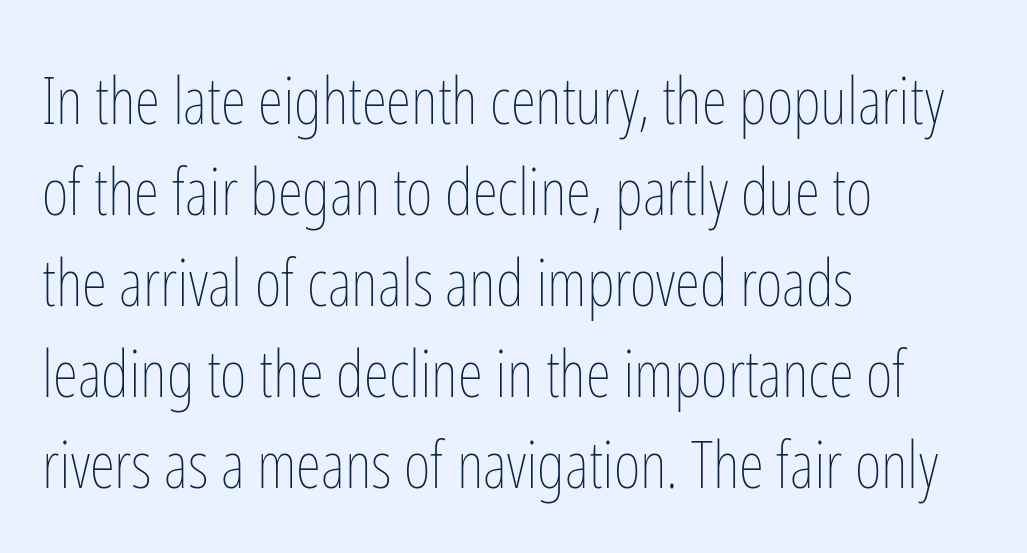
Q: Is the text bold? A: No.
Q: Is the text italic (slanted)? A: No, it is upright.
Q: Is the text underlined? A: No.
Q: How is the paragraph aligned? A: Left-aligned.
Q: Is the spacing between letters normal or unusually wide? A: Normal.
Q: Is the spacing between lines tight, normal or loose? A: Normal.
Q: Width (condensed, normal, or wide)? A: Condensed.
Q: Stroke contrast? A: Low.
Q: x-height? A: Medium.
Q: Monospaced? A: No.
